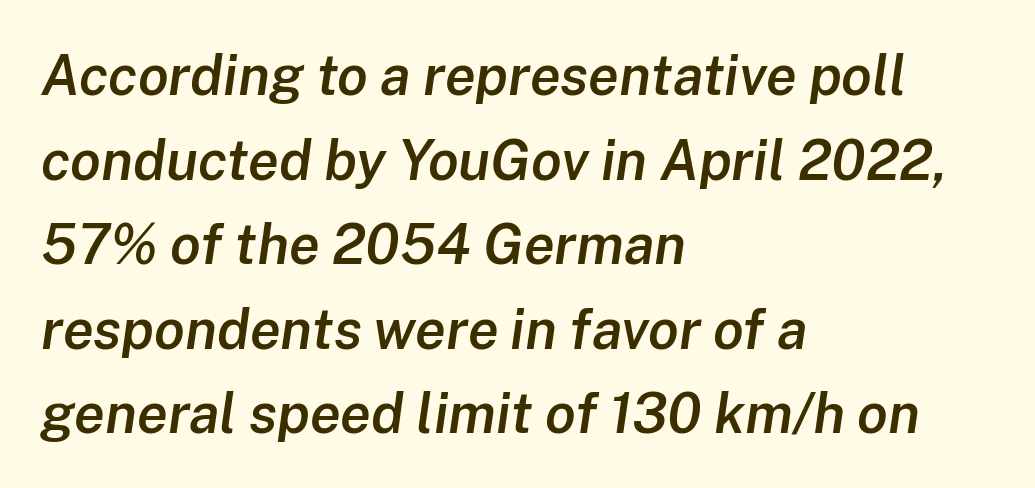
As a designer I'd log this as weight 600, semibold. This sample is left-justified, so line endings fall wherever the words run out. The face used here has a pronounced slope to its letters. Notice how descenders clear the ascenders below comfortably — that's standard leading. Note the varied advance widths — an 'i' is clearly narrower than an 'm'.
